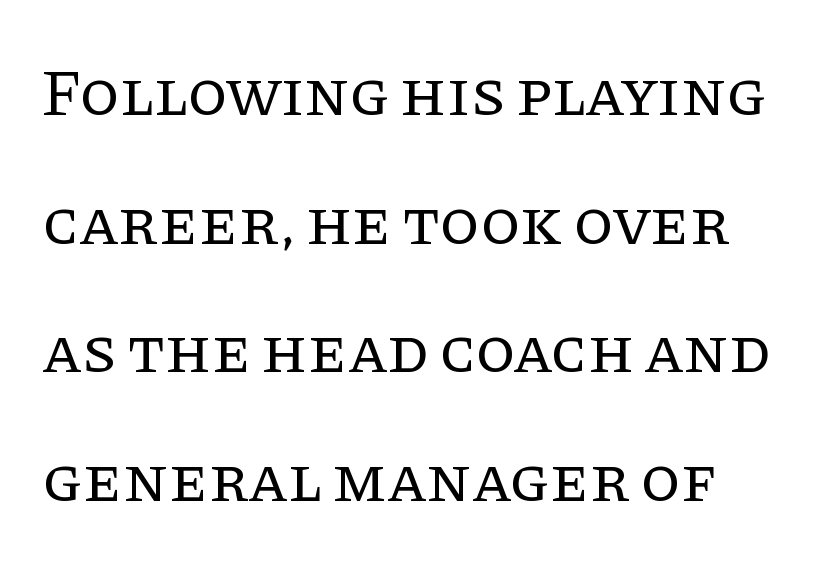
Q: Is the text bold? A: No.
Q: Is the text italic (slanted)? A: No, it is upright.
Q: Is the typeface a serif or a sans-serif typeface? A: Serif.
Q: Is the text underlined? A: No.
Q: Is the spacing between letters normal or unusually wide? A: Normal.
Q: Is the spacing between lines tight, normal or loose? A: Loose.
Q: Width (condensed, normal, or wide)? A: Normal.
Q: Stroke contrast? A: Low.
Q: x-height? A: Large.
Q: Monospaced? A: No.
